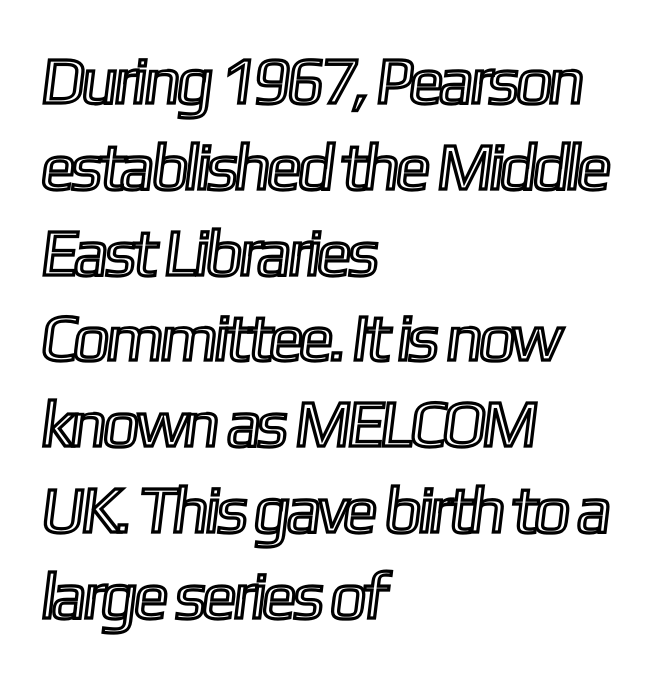
{"width": "condensed", "x_height": "medium", "monospaced": "no", "underline": "no", "align": "left", "line_spacing": "normal", "line_spacing_ratio": 1.3, "letter_spacing": "normal", "letter_spacing_em": 0.0, "glyph_px": 66}
